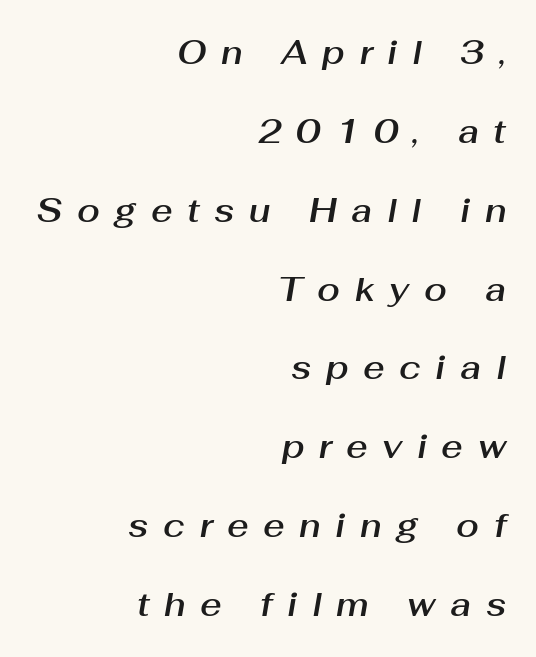
Every character sits at an angle, as italics do. Line endings align vertically; line beginnings do not. You could only call the tracking loose — the letters float apart. Check under the words: just untouched page. Line spacing here is loose. The rendering uses natural spacing where letterforms have individual widths.
